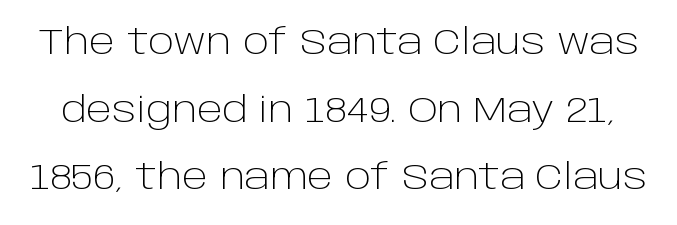
These lines are composed in type without serifs. The letters advance in unequal steps, a hallmark of proportional type. No italicization has been applied; the sample stays upright. Nobody drew a line under any word here. The designer dialed line spacing up above the default.
